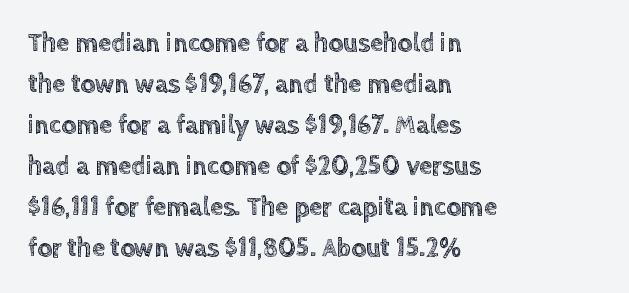
{"italic": "no", "underline": "no", "align": "left", "line_spacing": "normal", "line_spacing_ratio": 1.58, "letter_spacing": "normal", "letter_spacing_em": 0.0, "glyph_px": 26}
